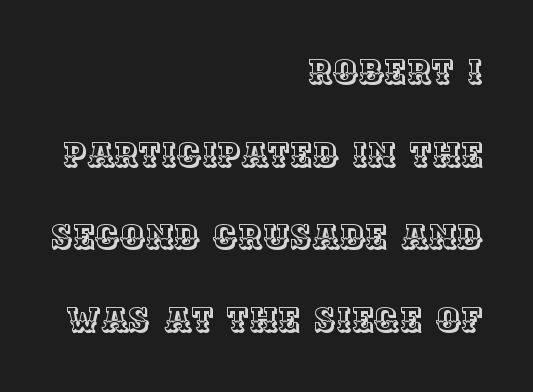
Every row of glyphs terminates at an identical x-position on the right. The typography opts for an upright posture over an oblique one. This sample uses plain, unmodified letter spacing. Unmarked baselines from the first word to the last. The passage shown stacks its lines with a broad gap. Looks like regular typesetting: each glyph gets only the width it needs.
